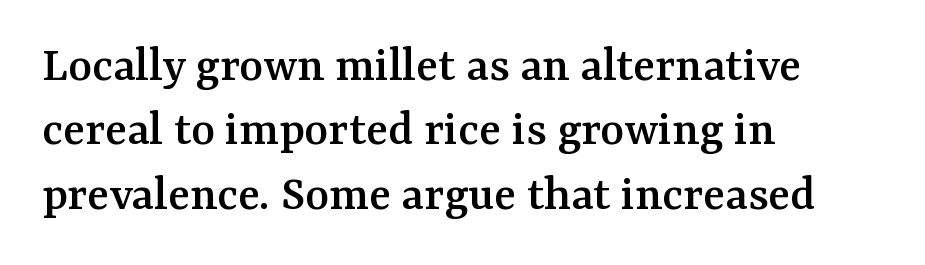
{"serif": "yes", "italic": "no", "width": "normal", "stroke_contrast": "medium", "x_height": "medium", "monospaced": "no", "underline": "no", "align": "left", "line_spacing": "normal", "line_spacing_ratio": 1.26, "letter_spacing": "normal", "letter_spacing_em": 0.0, "glyph_px": 51}
